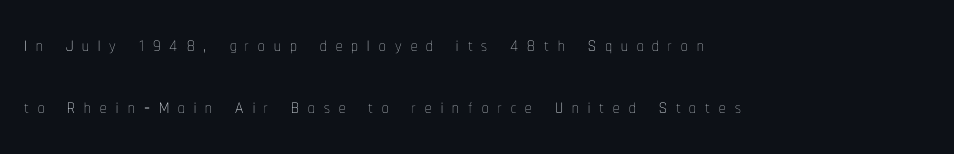
{"italic": "no", "bold": "no", "underline": "no", "align": "left", "line_spacing": "loose", "line_spacing_ratio": 2.4, "letter_spacing": "wide", "letter_spacing_em": 0.35, "glyph_px": 26}
